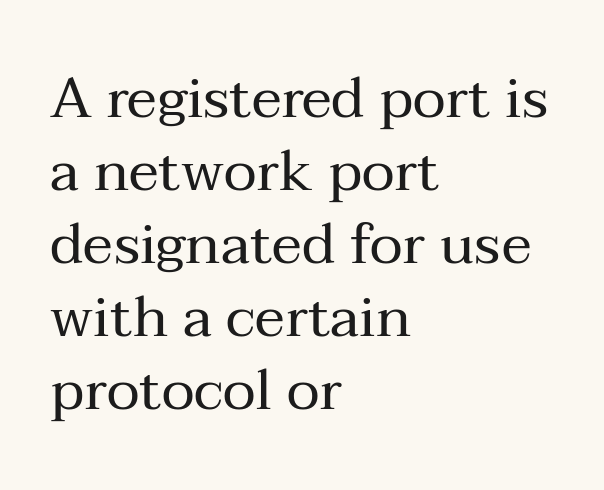
The image shows 57 px regular-weight serif type, upright; set left-aligned, normal line spacing (1.28x), normal letter spacing, not underlined; medium stroke contrast and a medium x-height.
